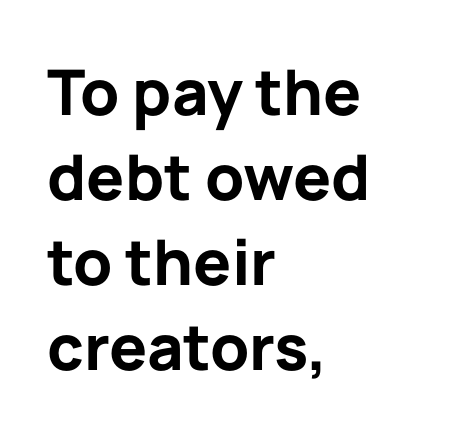
Q: Is the text bold? A: Yes.
Q: Is the text italic (slanted)? A: No, it is upright.
Q: Is the typeface a serif or a sans-serif typeface? A: Sans-serif.
Q: Is the text underlined? A: No.
Q: How is the paragraph aligned? A: Left-aligned.
Q: Is the spacing between letters normal or unusually wide? A: Normal.
Q: Is the spacing between lines tight, normal or loose? A: Normal.
Q: Width (condensed, normal, or wide)? A: Normal.
Q: Stroke contrast? A: Low.
Q: x-height? A: Medium.
Q: Monospaced? A: No.
